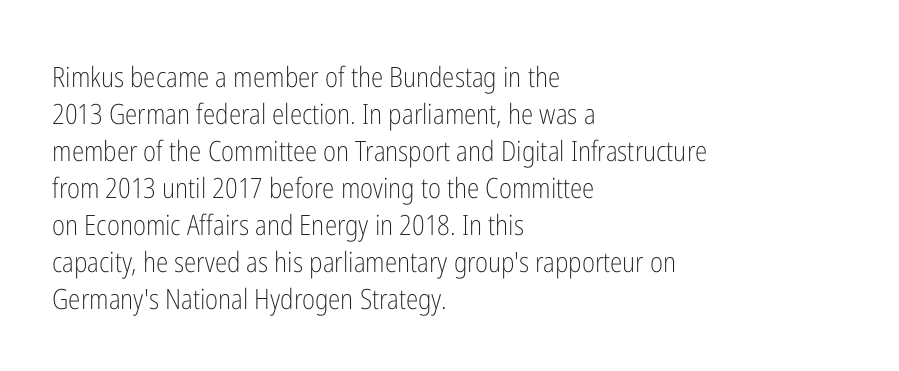
Looks like regular typesetting: each glyph gets only the width it needs. Decoration check: the copy has no underline. Left-aligned paragraph, ragged on the right. Characters follow at the spacing the type designer built in. Unlike a traditional serif, this face leaves its strokes unadorned.
